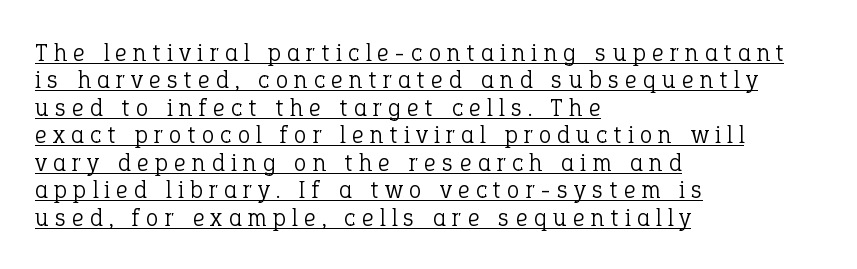
Q: Is the text bold? A: No.
Q: Is the text italic (slanted)? A: No, it is upright.
Q: Is the text underlined? A: Yes.
Q: How is the paragraph aligned? A: Left-aligned.
Q: Is the spacing between letters normal or unusually wide? A: Unusually wide.
Q: Is the spacing between lines tight, normal or loose? A: Tight.
